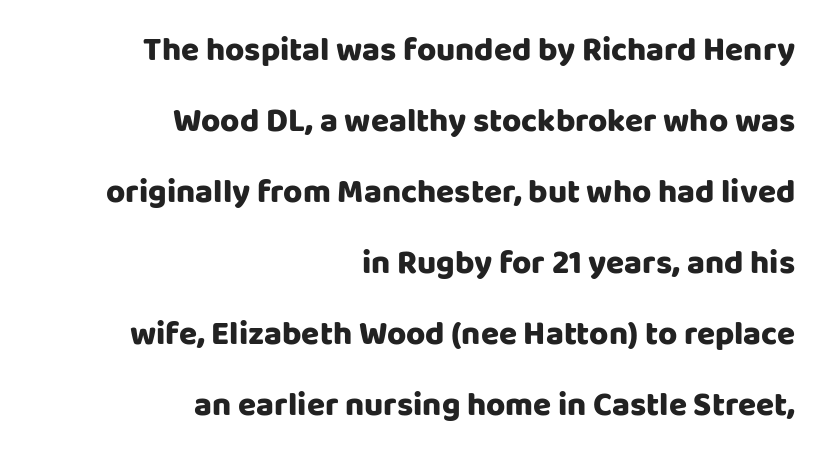
Q: Is the text bold? A: Yes.
Q: Is the text italic (slanted)? A: No, it is upright.
Q: Is the typeface a serif or a sans-serif typeface? A: Sans-serif.
Q: Is the text underlined? A: No.
Q: How is the paragraph aligned? A: Right-aligned.
Q: Is the spacing between letters normal or unusually wide? A: Normal.
Q: Is the spacing between lines tight, normal or loose? A: Loose.
Q: Width (condensed, normal, or wide)? A: Normal.
Q: Stroke contrast? A: Low.
Q: x-height? A: Large.
Q: Monospaced? A: No.
